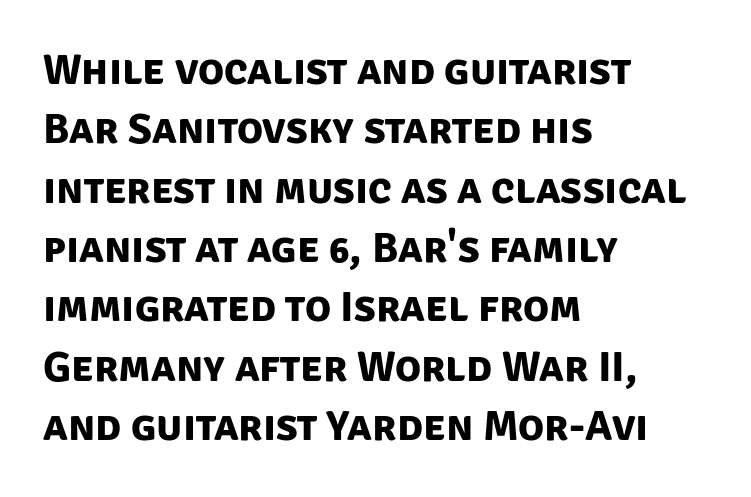
These lines carry a lot of weight — the face is fully bold. Spacing verdict: proportional, widths tailored to each character. The letters carry no serifs — their stems end cleanly without finishing strokes. Check the space under the baseline: it is left empty.
